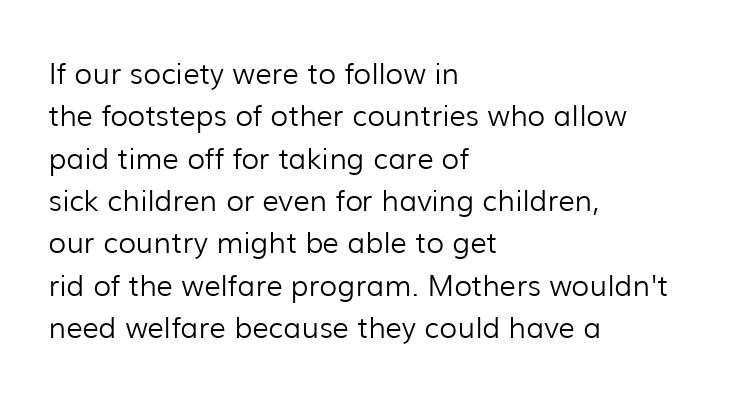
Q: Is the text bold? A: No.
Q: Is the text italic (slanted)? A: No, it is upright.
Q: Is the typeface a serif or a sans-serif typeface? A: Sans-serif.
Q: Is the text underlined? A: No.
Q: How is the paragraph aligned? A: Left-aligned.
Q: Is the spacing between letters normal or unusually wide? A: Normal.
Q: Is the spacing between lines tight, normal or loose? A: Normal.
Q: Width (condensed, normal, or wide)? A: Normal.
Q: Stroke contrast? A: Low.
Q: x-height? A: Medium.
Q: Monospaced? A: No.
